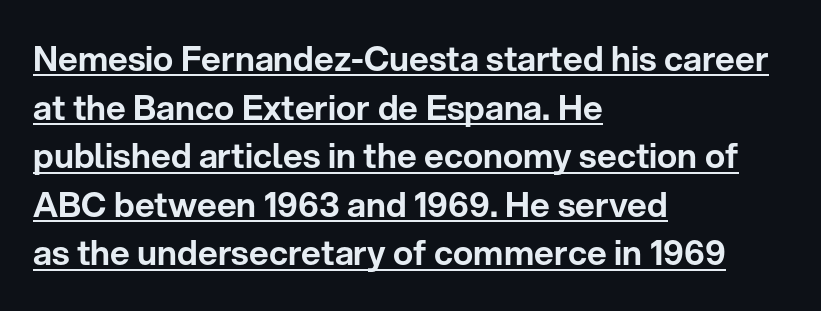
The image shows 34 px sans-serif type, upright; set left-aligned, normal line spacing (1.43x), normal letter spacing, underlined; low stroke contrast and a medium x-height.
